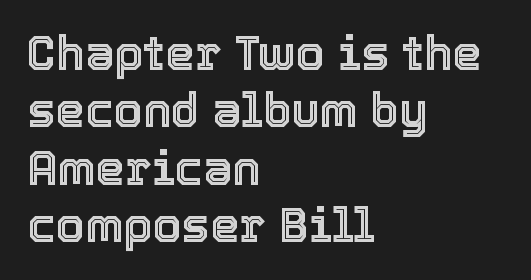
The image shows 47 px text type, upright; set left-aligned, line spacing 1.22x, normal letter spacing, not underlined; a medium x-height.
